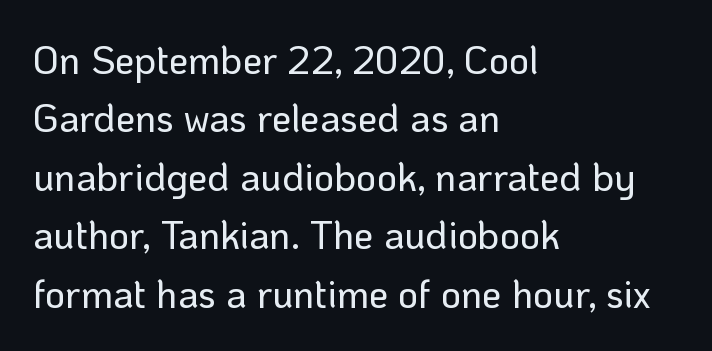
The image shows 39 px sans-serif type, upright; set left-aligned, normal line spacing (1.5x), normal letter spacing, not underlined; low stroke contrast and a medium x-height.
